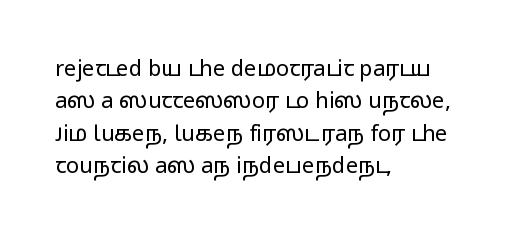
Q: Is the text bold? A: No.
Q: Is the text italic (slanted)? A: No, it is upright.
Q: Is the text underlined? A: No.
Q: How is the paragraph aligned? A: Left-aligned.
Q: Is the spacing between letters normal or unusually wide? A: Normal.
Q: Is the spacing between lines tight, normal or loose? A: Normal.
